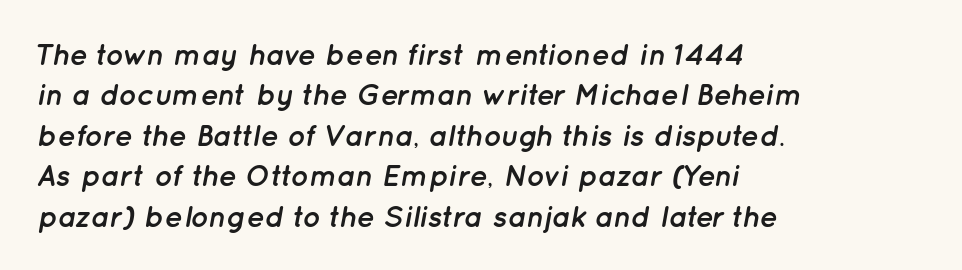
{"italic": "yes", "lean": "right", "slant_degrees": 12, "bold": "yes", "weight": "semibold", "width": "normal", "stroke_contrast": "low", "x_height": "medium", "monospaced": "no", "underline": "no", "align": "left", "line_spacing": "normal", "line_spacing_ratio": 1.35, "letter_spacing": "normal", "letter_spacing_em": 0.0, "glyph_px": 30}
